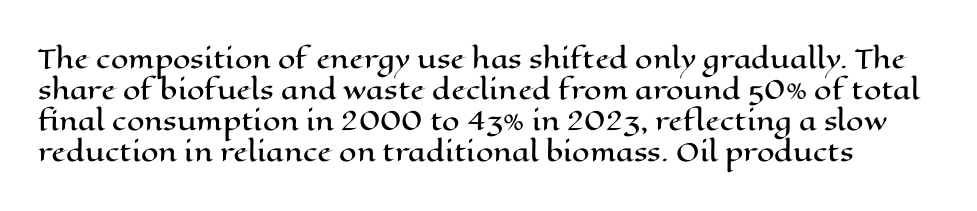
Q: Is the text italic (slanted)? A: No, it is upright.
Q: Is the text underlined? A: No.
Q: Is the spacing between letters normal or unusually wide? A: Normal.
